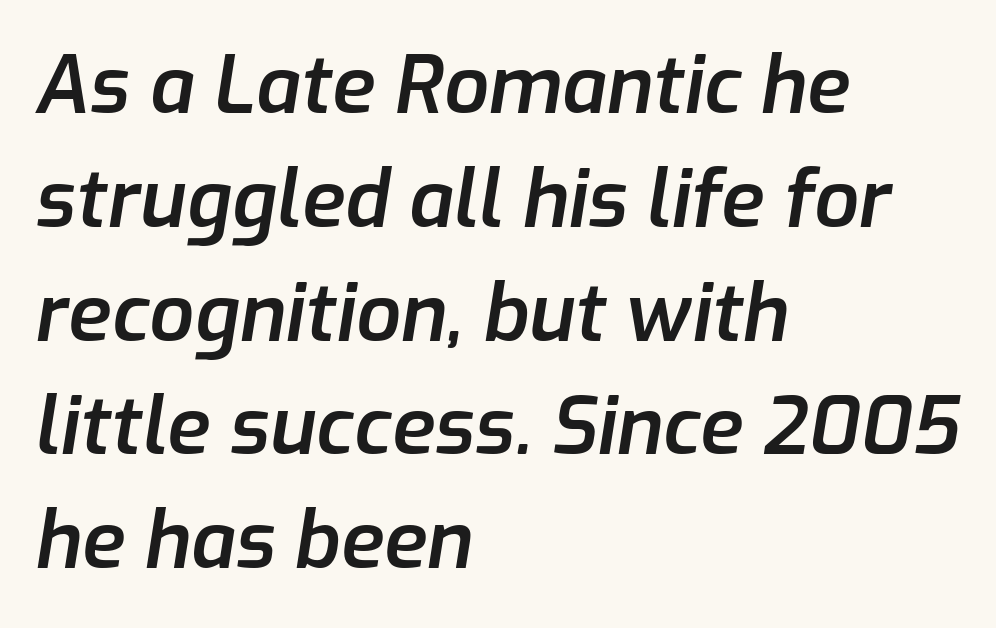
{"italic": "yes", "lean": "right", "slant_degrees": 9, "bold": "semi", "weight": "semibold", "width": "normal", "stroke_contrast": "low", "x_height": "medium", "monospaced": "no", "underline": "no", "align": "left", "line_spacing": "normal", "line_spacing_ratio": 1.44, "letter_spacing": "normal", "letter_spacing_em": 0.0, "glyph_px": 79}
